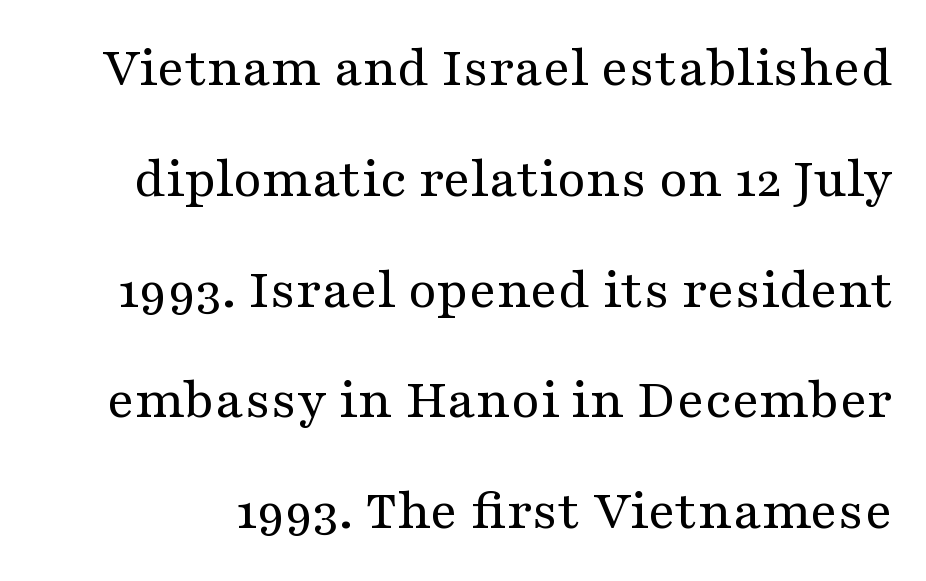
The image shows 58 px regular-weight, wide serif type, upright; set loose line spacing (1.91x), normal letter spacing, not underlined; medium stroke contrast and a medium x-height.
